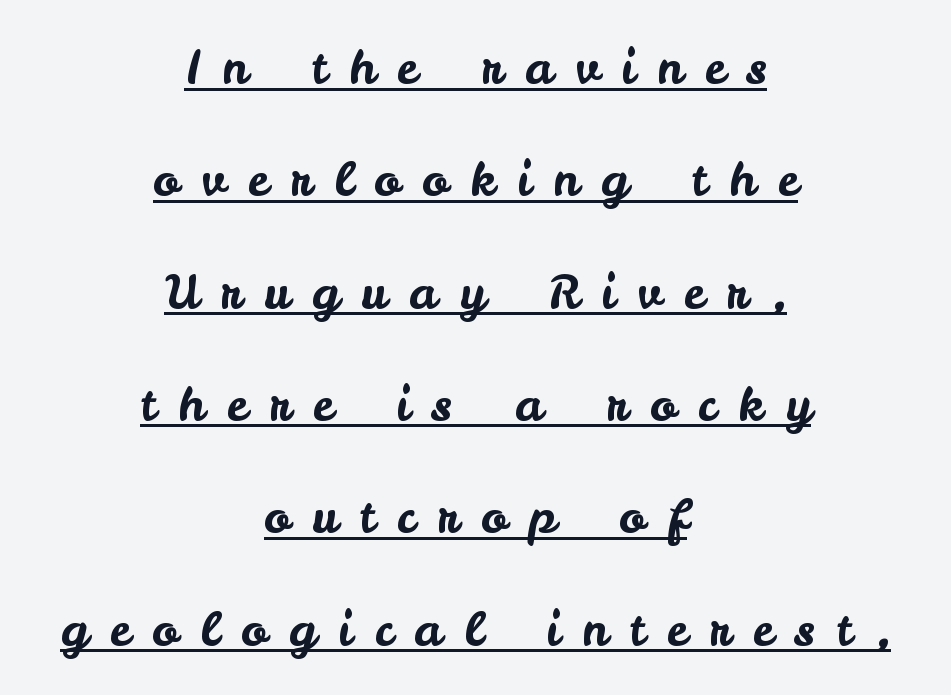
{"serif": "no", "width": "normal", "stroke_contrast": "low", "x_height": "small", "monospaced": "no", "underline": "yes", "align": "center", "line_spacing": "loose", "line_spacing_ratio": 2.34, "letter_spacing": "wide", "letter_spacing_em": 0.46, "glyph_px": 48}
